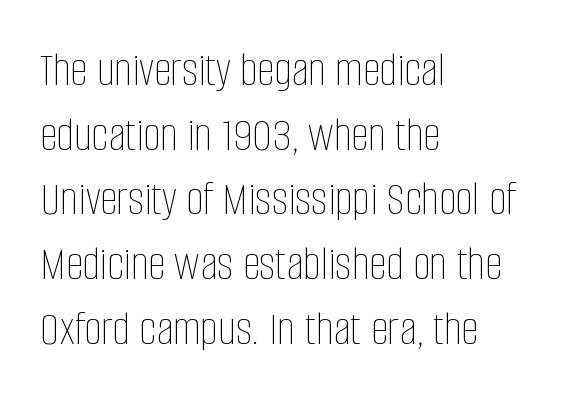
Here the designer chose a conventional face with non-uniform glyph widths. Compared with a typical body face, this is equally light or lighter still. A typesetter would mark this as roman, not italic. The string is rendered with underlining switched off. The rendering keeps characters at their native spacing. Typeset ragged right — the left edge is the straight one.
